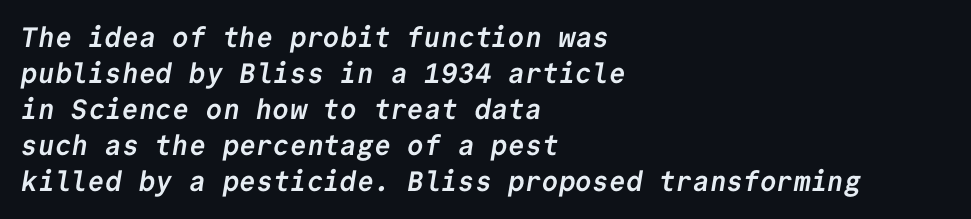
Q: Is the text bold? A: Yes.
Q: Is the typeface a serif or a sans-serif typeface? A: Sans-serif.
Q: Is the text underlined? A: No.
Q: How is the paragraph aligned? A: Left-aligned.
Q: Is the spacing between letters normal or unusually wide? A: Normal.
Q: Is the spacing between lines tight, normal or loose? A: Normal.
Q: Width (condensed, normal, or wide)? A: Normal.
Q: Stroke contrast? A: Low.
Q: x-height? A: Medium.
Q: Monospaced? A: Yes.
